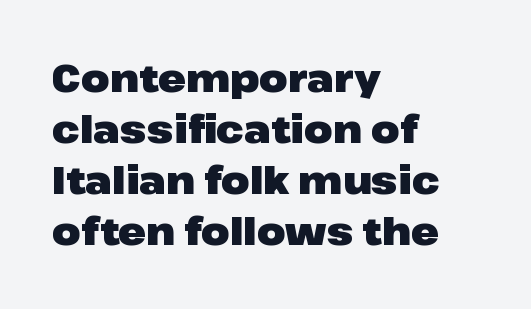
{"serif": "no", "italic": "no", "bold": "yes", "weight": "heavy", "width": "wide", "stroke_contrast": "low", "x_height": "medium", "monospaced": "no", "underline": "no", "align": "left", "line_spacing": "normal", "line_spacing_ratio": 1.38, "letter_spacing": "normal", "letter_spacing_em": 0.0, "glyph_px": 37}
